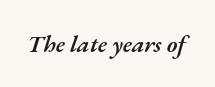
The passage shown is semibold, sitting just below true bold. You can tell it's italic because the verticals aren't actually vertical. These lines keep a tight, regular rhythm from letter to letter. A clean baseline with only descenders dipping below it.
